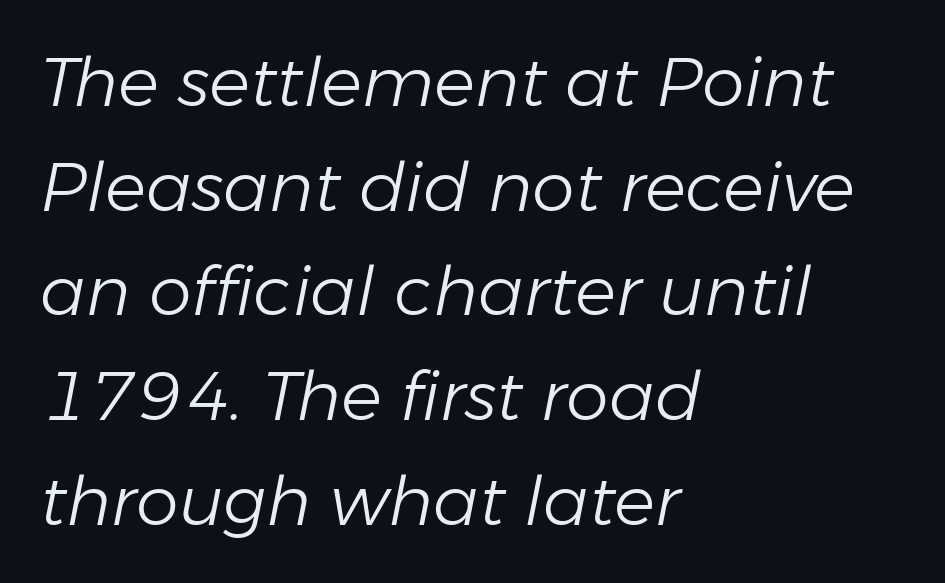
The rendering applies a slant to the glyphs. The letters look calm and open, with moderate or lighter stems. Letter spacing: default. Leftover space on each line is placed entirely after the last word.
